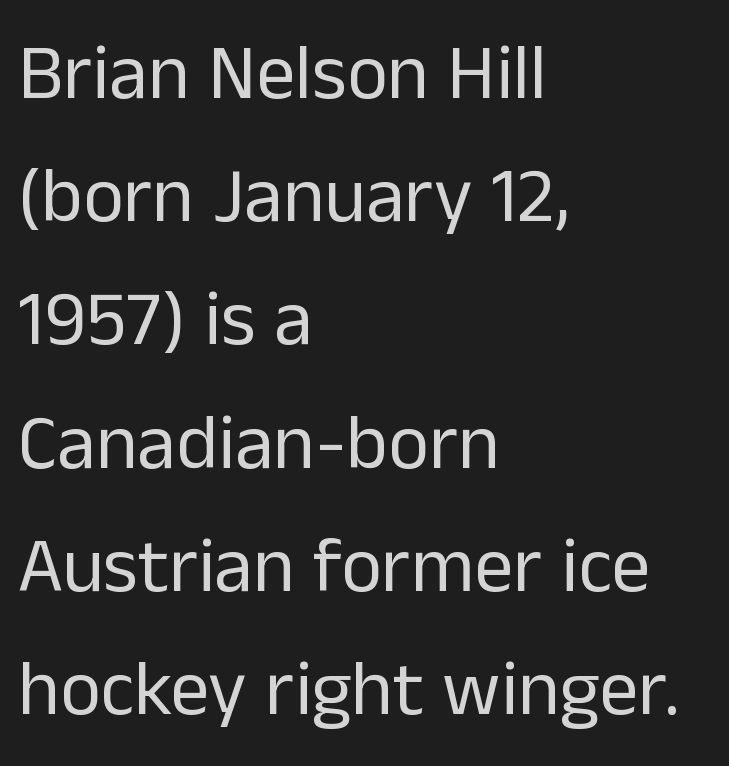
The image shows 78 px regular-weight sans-serif type, upright; set left-aligned, normal line spacing (1.58x), normal letter spacing, not underlined; low stroke contrast and a medium x-height.
